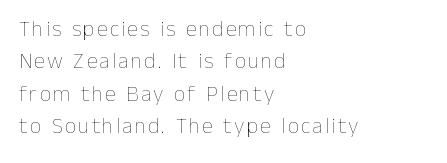
The image shows 22 px text type, upright; set left-aligned, normal line spacing (1.47x), not underlined.
